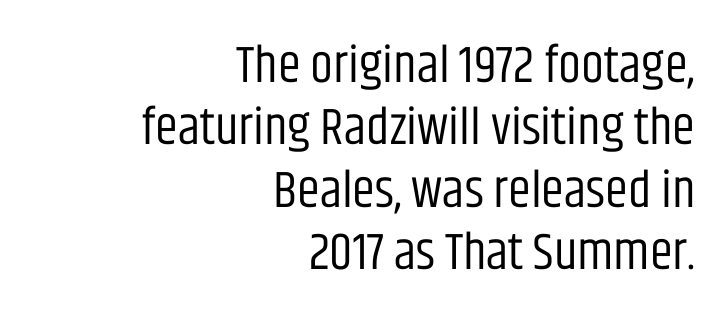
{"serif": "no", "italic": "no", "bold": "no", "weight": "regular", "width": "condensed", "stroke_contrast": "low", "x_height": "large", "monospaced": "no", "underline": "no", "align": "right", "line_spacing_ratio": 1.2, "letter_spacing": "normal", "letter_spacing_em": 0.0, "glyph_px": 52}
